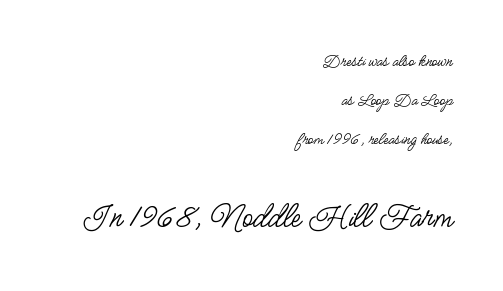
The image shows 35 px regular-weight, condensed sans-serif type; set right-aligned, loose line spacing (2.17x), normal letter spacing, not underlined; the second (bottom) block is 1.94x larger; low stroke contrast and a small x-height.
